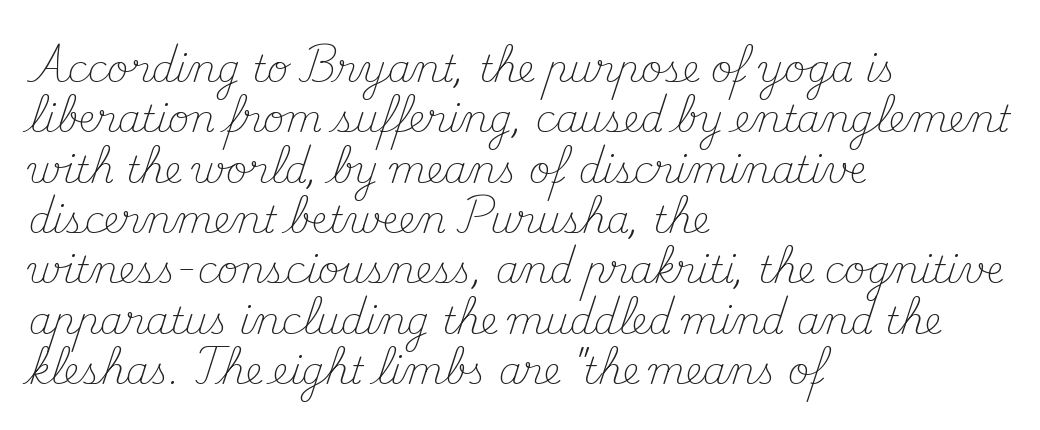
Does the type have serifs? Yes, each stem ends in a small foot. The passage shown stacks its lines at a standard gap. Honestly, the letter spacing is just normal — you wouldn't notice it. The face used here is proportionally spaced, like ordinary book or web type.
